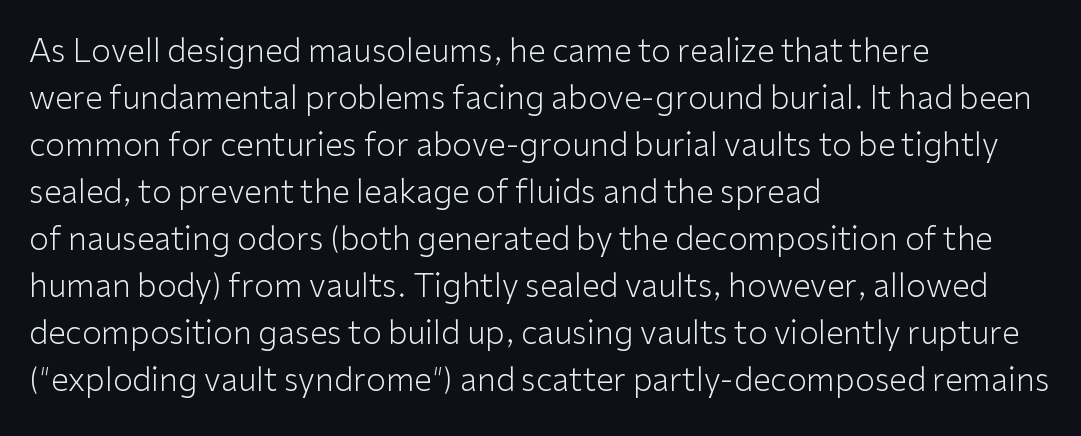
The image shows 32 px light sans-serif type, upright; set left-aligned, normal line spacing (1.47x), normal letter spacing, not underlined; low stroke contrast and a medium x-height.
